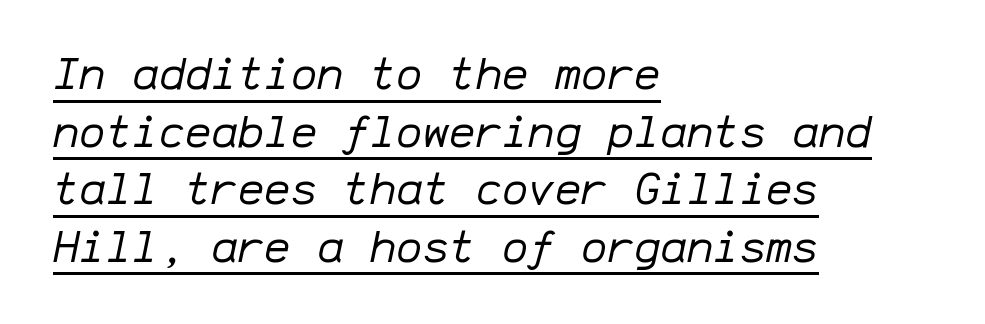
{"italic": "yes", "lean": "right", "slant_degrees": 12, "bold": "no", "weight": "regular", "width": "normal", "stroke_contrast": "low", "x_height": "medium", "monospaced": "yes", "underline": "yes", "align": "left", "line_spacing": "normal", "line_spacing_ratio": 1.31, "letter_spacing": "normal", "letter_spacing_em": 0.0, "glyph_px": 44}
